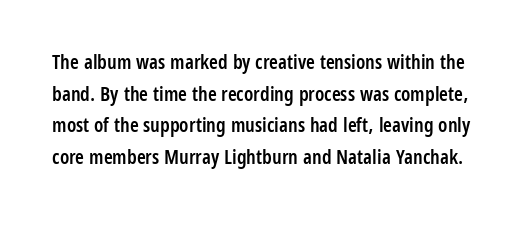
The image shows 20 px text type, upright; set normal line spacing (1.58x), normal letter spacing, not underlined.
